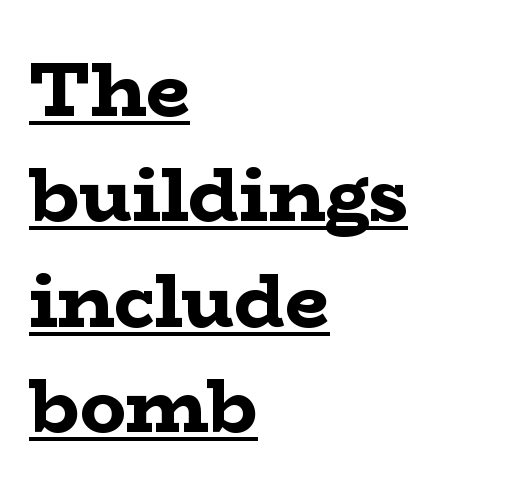
Each word holds together tightly as a unit, with standard inter-letter gaps. The rendering uses natural spacing where letterforms have individual widths. Line spacing here is normal. The letters carry serifs — small finishing strokes at the ends of their stems. The lettering is marked with a stroke running underneath it.
